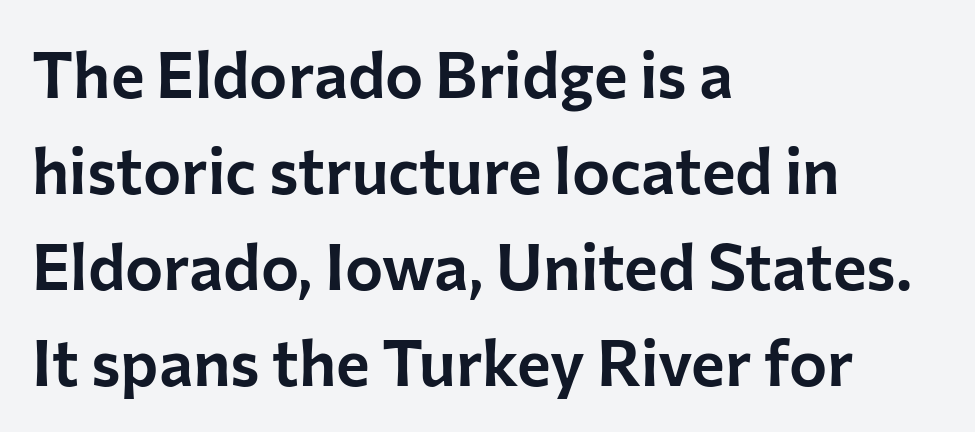
The passage shown is typed in a proportional face where columns would drift. In terms of posture, this sample is upright. Casual observation: everything's shoved over to the left. Successive baselines arrive at the customary interval. Spacing between characters is what you'd get straight out of the box.
